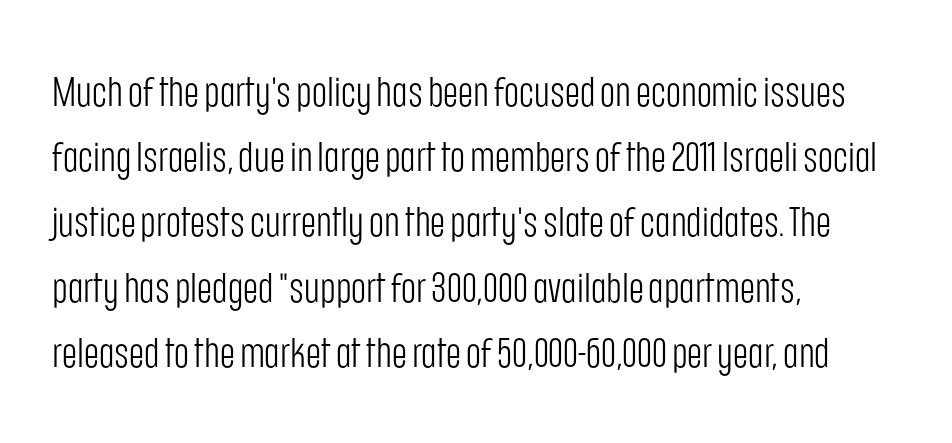
{"serif": "no", "italic": "no", "bold": "no", "weight": "light", "width": "condensed", "stroke_contrast": "low", "x_height": "large", "monospaced": "no", "underline": "no", "align": "left", "line_spacing": "normal", "line_spacing_ratio": 1.59, "letter_spacing": "normal", "letter_spacing_em": 0.0, "glyph_px": 41}
